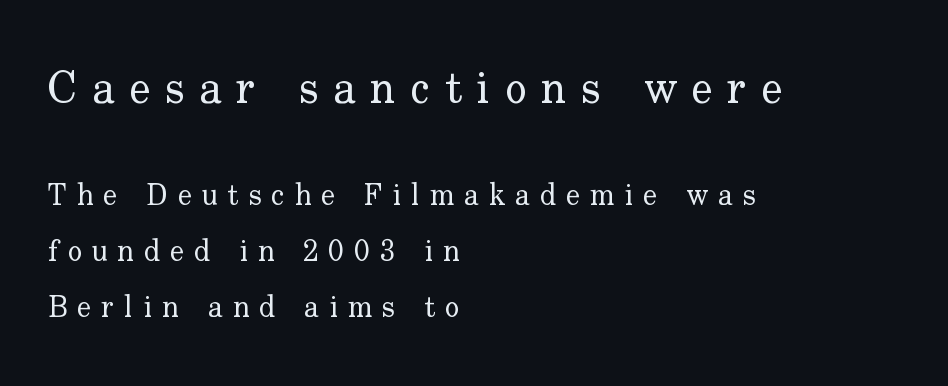
The image shows 45 px regular-weight serif type, upright; set left-aligned, line spacing 1.87x, unusually wide letter spacing (+0.33 em), not underlined; the first (top) block is 1.5x larger; low stroke contrast and a small x-height.
